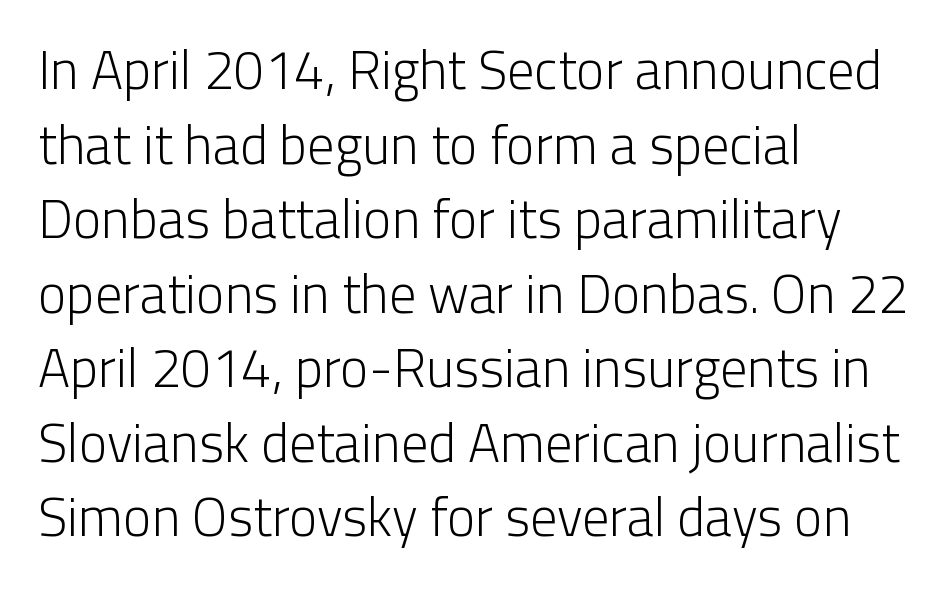
{"serif": "no", "italic": "no", "bold": "no", "weight": "light", "width": "normal", "stroke_contrast": "low", "x_height": "medium", "monospaced": "no", "underline": "no", "align": "left", "line_spacing": "normal", "line_spacing_ratio": 1.38, "letter_spacing": "normal", "letter_spacing_em": 0.0, "glyph_px": 54}
